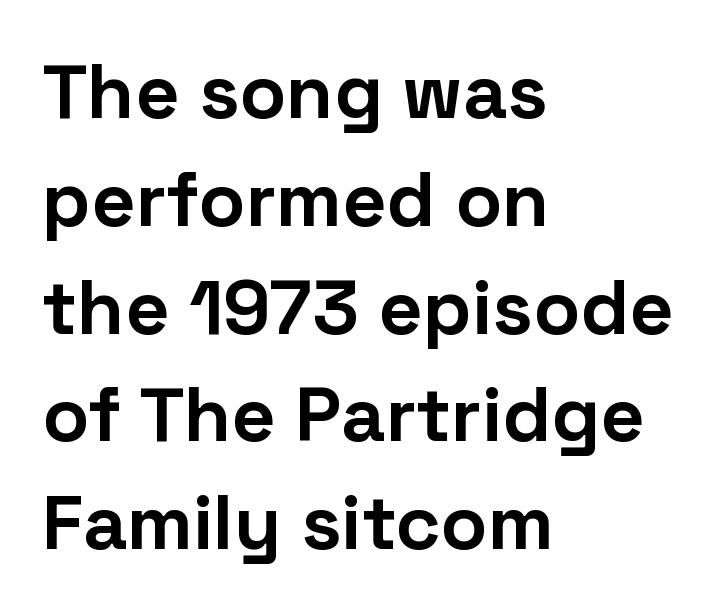
The image shows 77 px bold sans-serif type, upright; set left-aligned, normal line spacing (1.4x), normal letter spacing, not underlined; low stroke contrast and a medium x-height.
